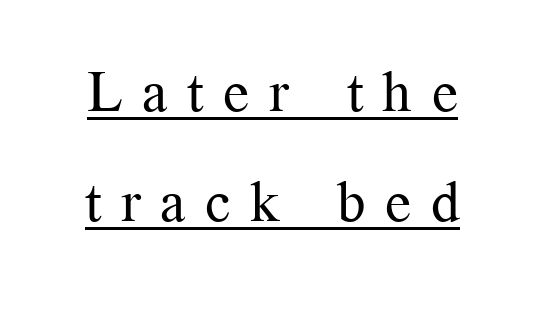
The image shows 57 px regular-weight serif type, upright; set loose line spacing (1.93x), unusually wide letter spacing (+0.34 em), underlined; medium stroke contrast and a medium x-height.
